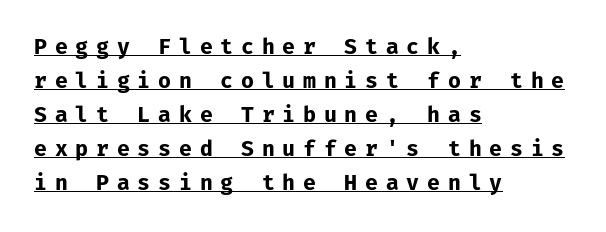
These lines stack with their left ends in a neat column. Evenly set lines give the paragraph a standard silhouette. Display-style spreading of the glyphs; the letterfit is very open. Descenders here cross a horizontal rule under the line. A roman cut, with each character standing at attention.
